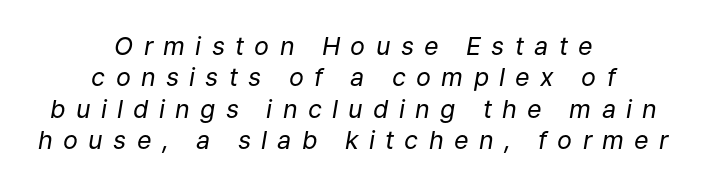
{"italic": "yes", "lean": "right", "slant_degrees": 9, "bold": "no", "underline": "no", "align": "center", "line_spacing": "normal", "line_spacing_ratio": 1.26, "letter_spacing": "wide", "letter_spacing_em": 0.41, "glyph_px": 25}
